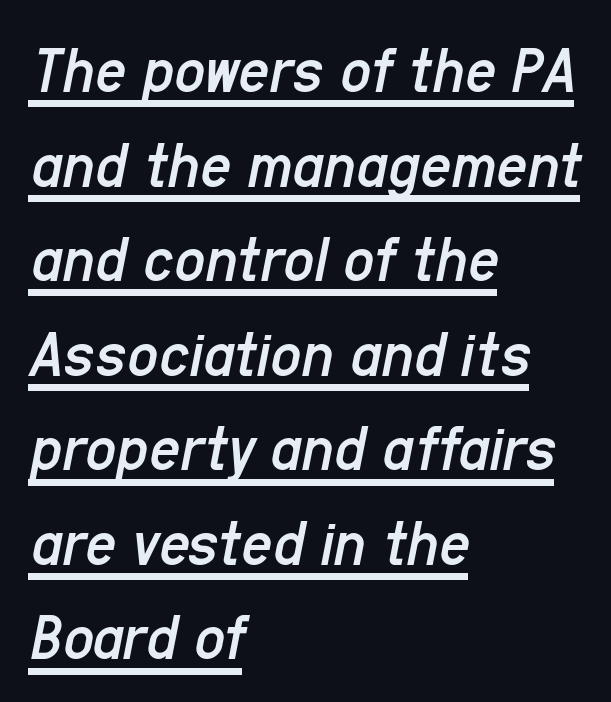
Students, observe: this is what conventionally led text looks like. Glyph-to-glyph distance matches everyday printed text. Looking at the ascenders, they clearly lean. Underlining? Definitely there.
